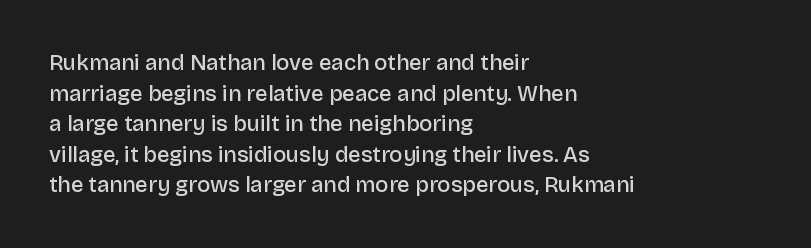
The image shows 22 px text type, upright; set left-aligned, normal line spacing (1.39x), normal letter spacing, not underlined.
